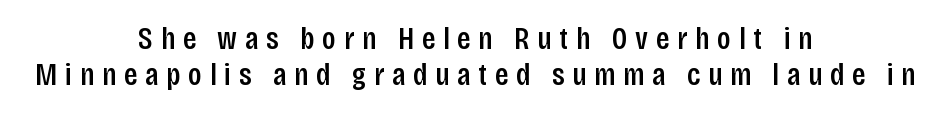
The image shows 32 px semibold, condensed sans-serif type, upright; set centered, tight line spacing (1.12x), unusually wide letter spacing (+0.24 em), not underlined; low stroke contrast and a large x-height.
